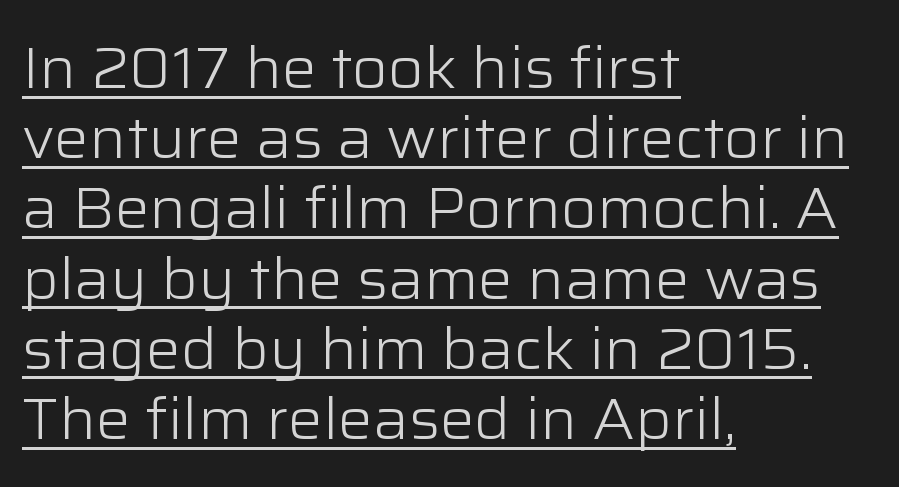
Spacing verdict: proportional, widths tailored to each character. Every row of glyphs begins at an identical x-position on the left. Upright lettering throughout. In terms of letterspacing, this is plain default setting. Check where the strokes stop: nothing finishes them off — pure sans. The weight tops out at a normal text grade.
